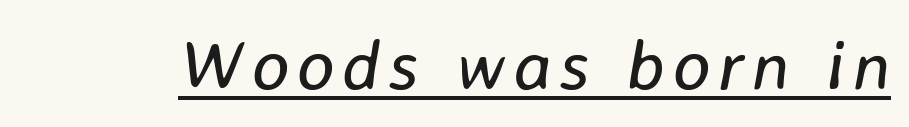
Q: Is the text bold? A: No.
Q: Is the text italic (slanted)? A: Yes, it leans right by about 8 degrees.
Q: Is the text underlined? A: Yes.
Q: Width (condensed, normal, or wide)? A: Normal.
Q: Stroke contrast? A: Low.
Q: x-height? A: Medium.
Q: Monospaced? A: No.
